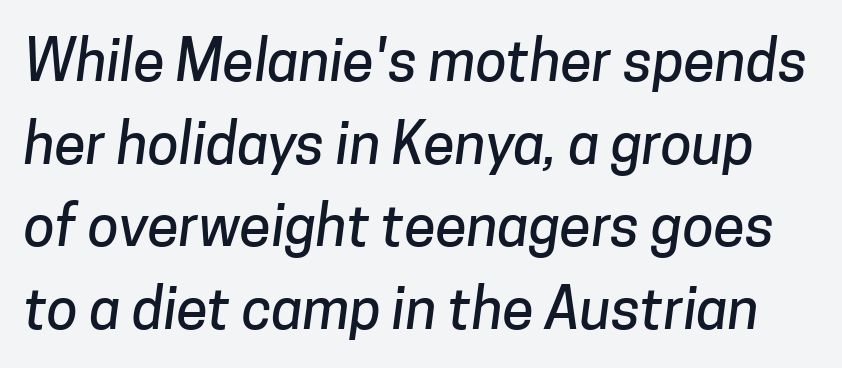
Q: Is the typeface a serif or a sans-serif typeface? A: Sans-serif.
Q: Is the text underlined? A: No.
Q: Is the spacing between letters normal or unusually wide? A: Normal.
Q: Is the spacing between lines tight, normal or loose? A: Normal.
Q: Width (condensed, normal, or wide)? A: Normal.
Q: Stroke contrast? A: Low.
Q: x-height? A: Medium.
Q: Monospaced? A: No.
